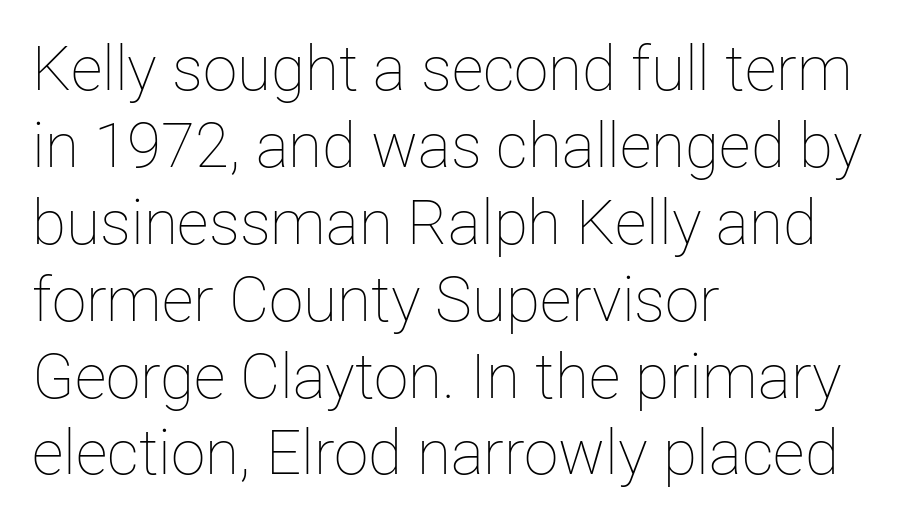
{"italic": "no", "bold": "no", "weight": "thin", "width": "normal", "stroke_contrast": "low", "x_height": "medium", "monospaced": "no", "underline": "no", "align": "left", "line_spacing_ratio": 1.24, "letter_spacing": "normal", "letter_spacing_em": 0.0, "glyph_px": 62}
